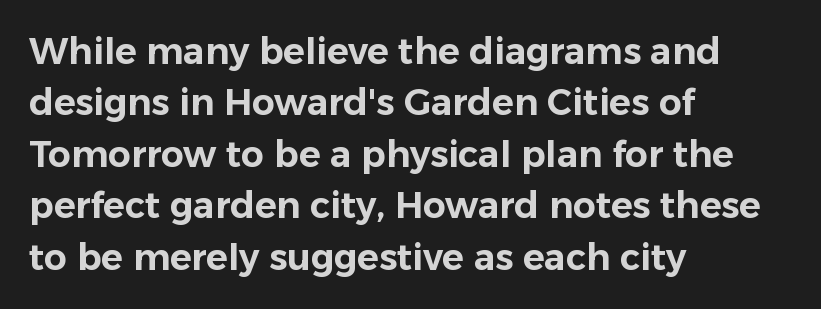
Q: Is the text italic (slanted)? A: No, it is upright.
Q: Is the typeface a serif or a sans-serif typeface? A: Sans-serif.
Q: Is the text underlined? A: No.
Q: How is the paragraph aligned? A: Left-aligned.
Q: Is the spacing between letters normal or unusually wide? A: Normal.
Q: Is the spacing between lines tight, normal or loose? A: Normal.
Q: Width (condensed, normal, or wide)? A: Normal.
Q: Stroke contrast? A: Low.
Q: x-height? A: Medium.
Q: Monospaced? A: No.
